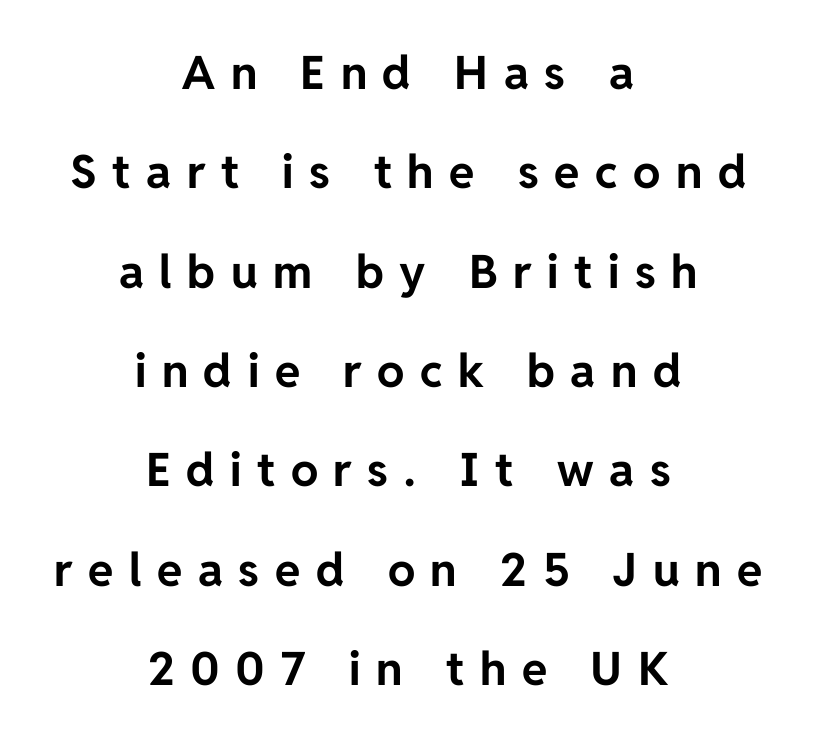
The image shows 46 px bold sans-serif type, upright; set centered, loose line spacing (2.16x), unusually wide letter spacing (+0.34 em), not underlined; low stroke contrast and a medium x-height.
